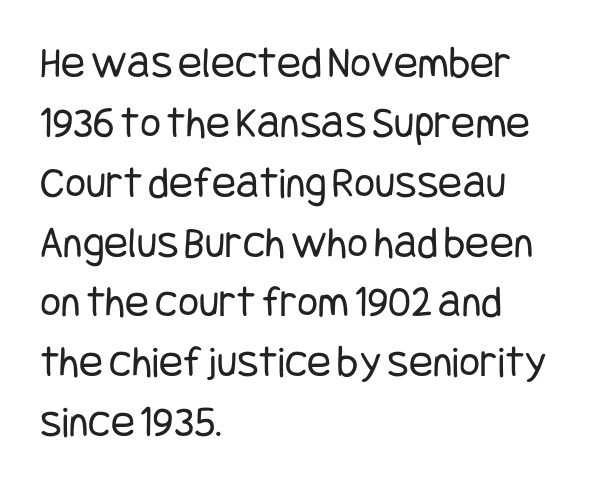
{"serif": "no", "italic": "no", "bold": "no", "weight": "regular", "width": "condensed", "stroke_contrast": "low", "x_height": "large", "underline": "no", "align": "left", "line_spacing": "normal", "line_spacing_ratio": 1.33, "letter_spacing": "normal", "letter_spacing_em": 0.0, "glyph_px": 45}
